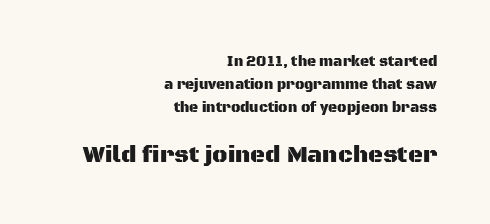
The image shows 23 px text type, upright; set right-aligned, normal line spacing (1.64x), normal letter spacing, not underlined; the second (bottom) block is 1.64x larger.
